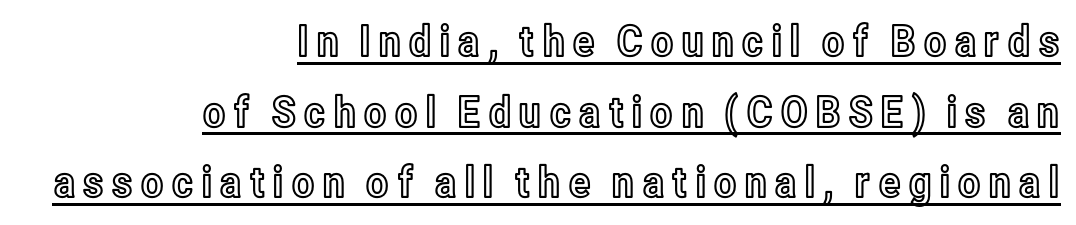
{"italic": "no", "width": "condensed", "x_height": "medium", "monospaced": "no", "underline": "yes", "align": "right", "line_spacing": "normal", "line_spacing_ratio": 1.64, "glyph_px": 43}
